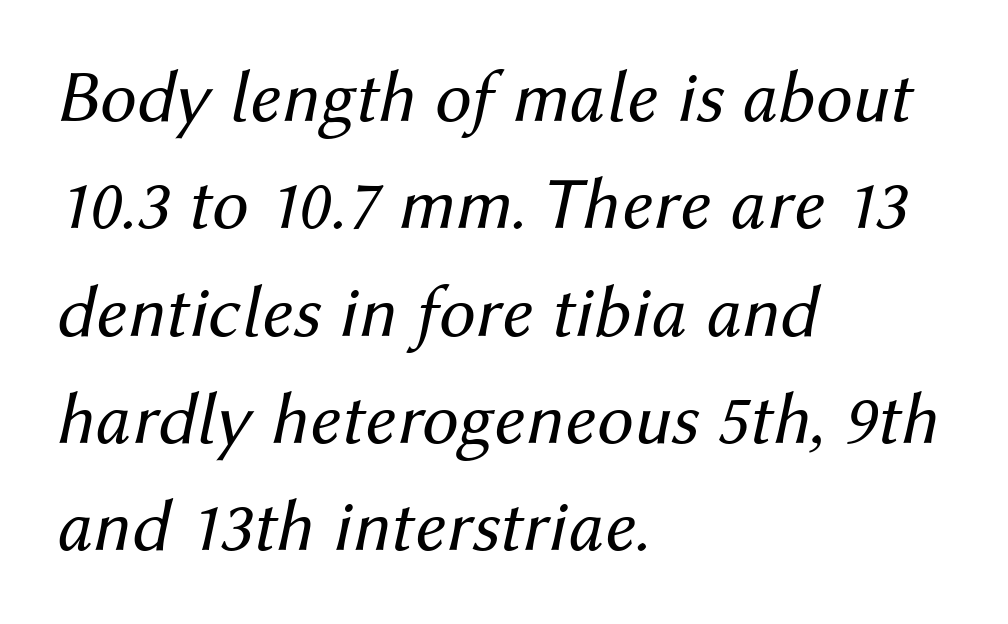
Q: Is the text bold? A: No.
Q: Is the text italic (slanted)? A: Yes, it leans right by about 12 degrees.
Q: Is the text underlined? A: No.
Q: How is the paragraph aligned? A: Left-aligned.
Q: Is the spacing between letters normal or unusually wide? A: Normal.
Q: Is the spacing between lines tight, normal or loose? A: Normal.
Q: Width (condensed, normal, or wide)? A: Normal.
Q: Stroke contrast? A: Medium.
Q: x-height? A: Medium.
Q: Monospaced? A: No.
